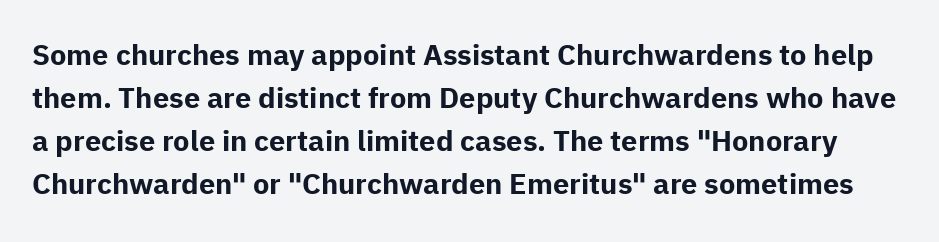
Serif or sans? Sans — the stroke terminals are bare. Is this a fixed-width face? No — the glyphs have proportional, varying widths. Inter-character spacing is left at the font's built-in metrics. The gap between lines stays unmarked. Leading: standard. This is heavy type, rendered in bold.
